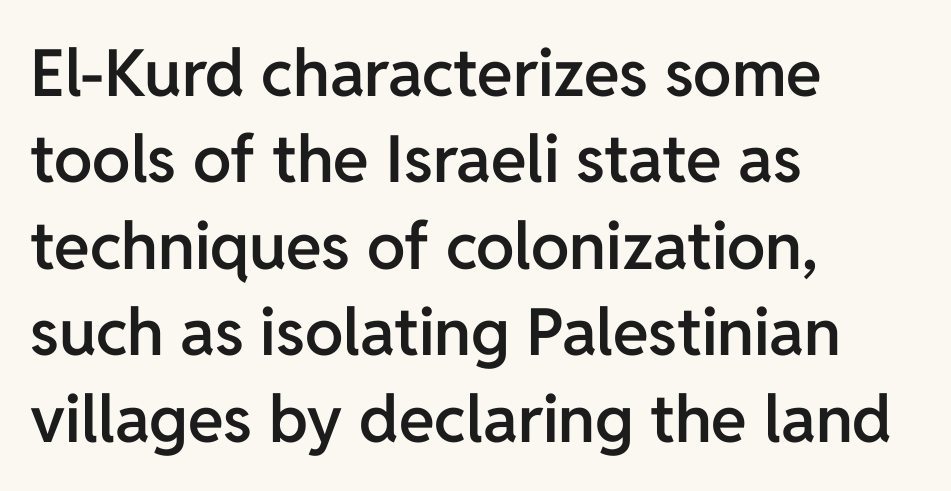
Q: Is the text bold? A: Semi-bold.
Q: Is the text italic (slanted)? A: No, it is upright.
Q: Is the typeface a serif or a sans-serif typeface? A: Sans-serif.
Q: Is the text underlined? A: No.
Q: How is the paragraph aligned? A: Left-aligned.
Q: Is the spacing between letters normal or unusually wide? A: Normal.
Q: Is the spacing between lines tight, normal or loose? A: Normal.
Q: Width (condensed, normal, or wide)? A: Normal.
Q: Stroke contrast? A: Low.
Q: x-height? A: Medium.
Q: Monospaced? A: No.
